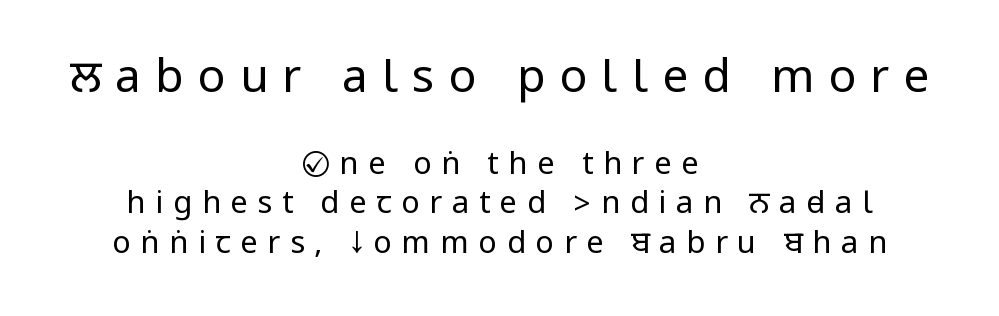
The image shows 46 px regular-weight, condensed sans-serif type, upright; set centered, normal line spacing (1.28x), unusually wide letter spacing (+0.31 em), not underlined; the first (top) block is 1.48x larger; low stroke contrast.
